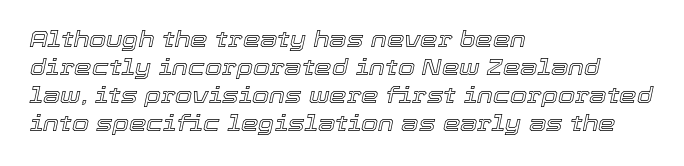
The strip under each line holds only bare page. The setting favours the left margin, as ordinary paragraphs usually do. Tall strokes in this sample are angled rather than plumb. Caption: standard tracking, unaltered. Quick note: interline space is typical.
